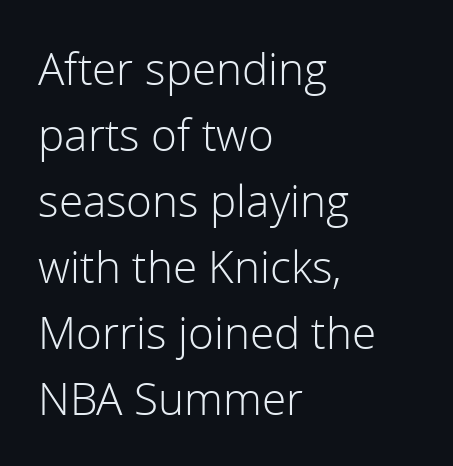
Characters remain perfectly vertical along every line. How would I describe the line gaps? Plain and ordinary. All the whitespace from short lines collects on the right. Tracking value appears to be zero — textbook default spacing. The weight would be labelled regular, book, light, or lighter still. This sample has the flowing, uneven cadence of proportional lettering.
